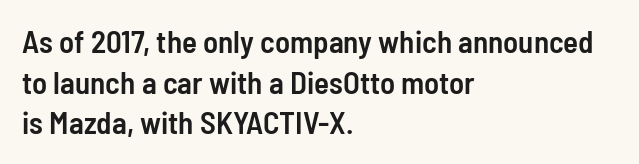
{"serif": "no", "italic": "no", "bold": "semi", "weight": "semibold", "width": "condensed", "stroke_contrast": "low", "x_height": "medium", "monospaced": "no", "underline": "no", "align": "left", "line_spacing": "normal", "line_spacing_ratio": 1.31, "letter_spacing": "normal", "letter_spacing_em": 0.0, "glyph_px": 31}
